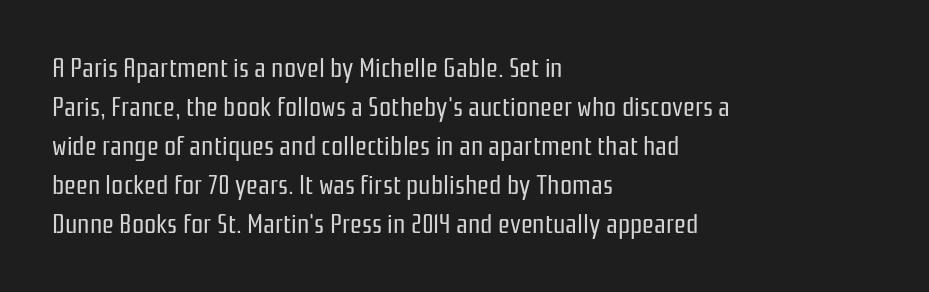
{"italic": "no", "bold": "no", "underline": "no", "align": "left", "line_spacing": "normal", "line_spacing_ratio": 1.44, "letter_spacing": "normal", "letter_spacing_em": 0.0, "glyph_px": 27}
